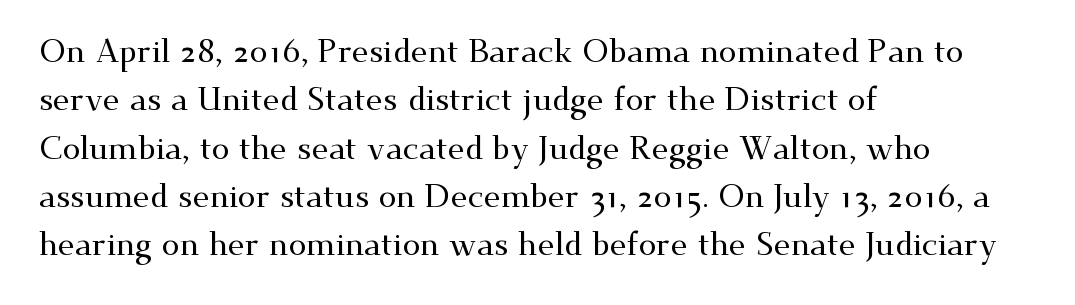
Q: Is the text italic (slanted)? A: No, it is upright.
Q: Is the typeface a serif or a sans-serif typeface? A: Serif.
Q: Is the text underlined? A: No.
Q: How is the paragraph aligned? A: Left-aligned.
Q: Is the spacing between letters normal or unusually wide? A: Normal.
Q: Is the spacing between lines tight, normal or loose? A: Normal.
Q: Width (condensed, normal, or wide)? A: Wide.
Q: Stroke contrast? A: Medium.
Q: x-height? A: Small.
Q: Monospaced? A: No.
